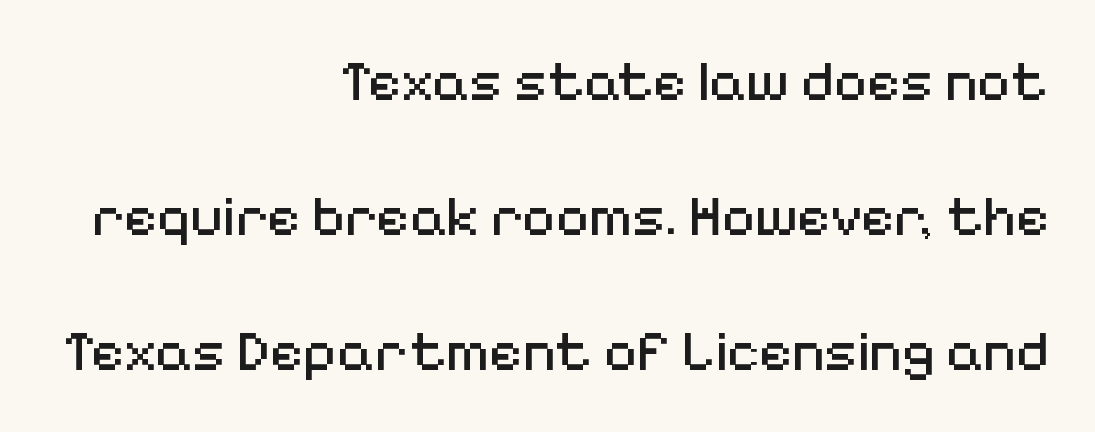
The image shows 57 px regular-weight sans-serif type, upright; set right-aligned, loose line spacing (2.37x), normal letter spacing, not underlined; medium stroke contrast and a medium x-height.
